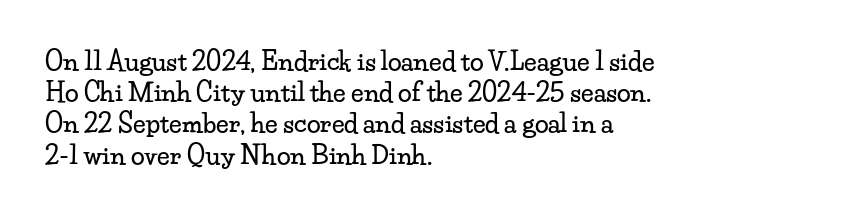
{"italic": "no", "underline": "no", "align": "left", "line_spacing": "normal", "line_spacing_ratio": 1.25, "letter_spacing": "normal", "letter_spacing_em": 0.0, "glyph_px": 25}
